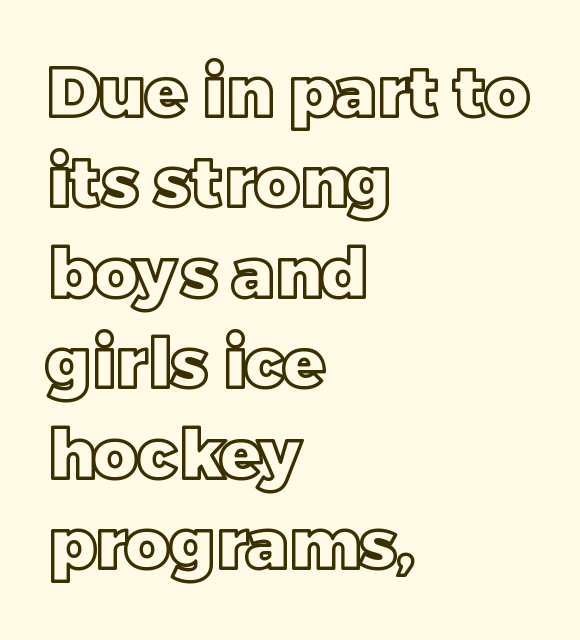
The image shows 69 px text type, upright; set left-aligned, normal line spacing (1.31x), normal letter spacing, not underlined; a large x-height.
